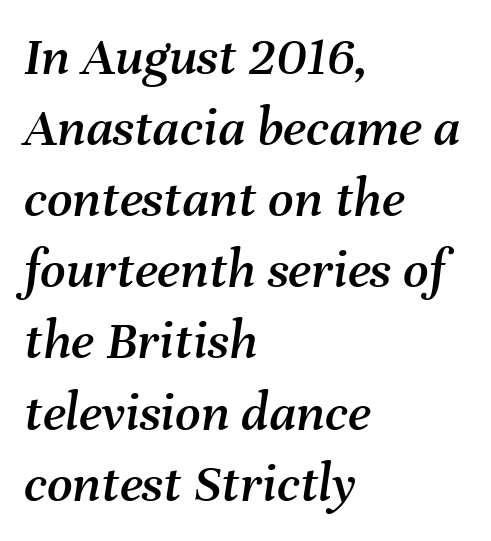
{"italic": "yes", "lean": "right", "slant_degrees": 8, "width": "normal", "stroke_contrast": "medium", "x_height": "medium", "monospaced": "no", "underline": "no", "align": "left", "line_spacing": "normal", "line_spacing_ratio": 1.27, "letter_spacing": "normal", "letter_spacing_em": 0.0, "glyph_px": 56}
